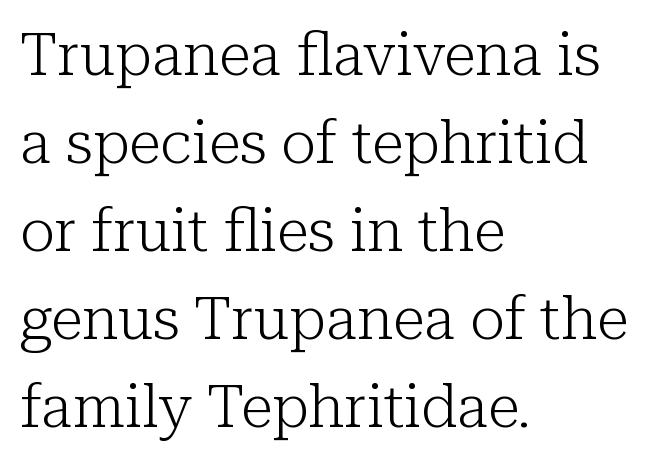
The image shows 59 px light serif type, upright; set left-aligned, normal line spacing (1.49x), normal letter spacing, not underlined; low stroke contrast and a medium x-height.
